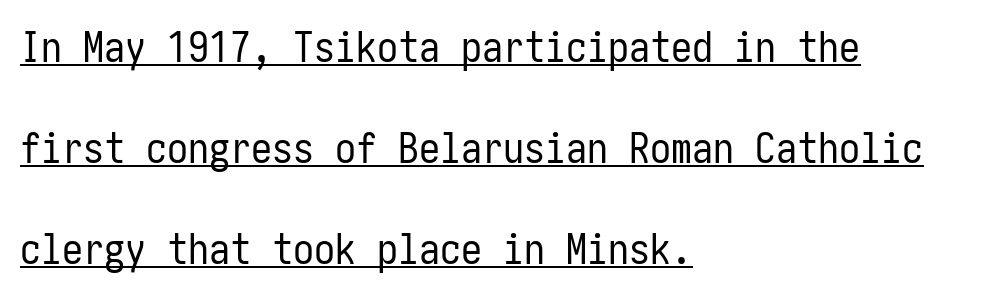
The image shows 42 px regular-weight, condensed sans-serif type, upright; set left-aligned, loose line spacing (2.4x), normal letter spacing, underlined; low stroke contrast and a medium x-height.
